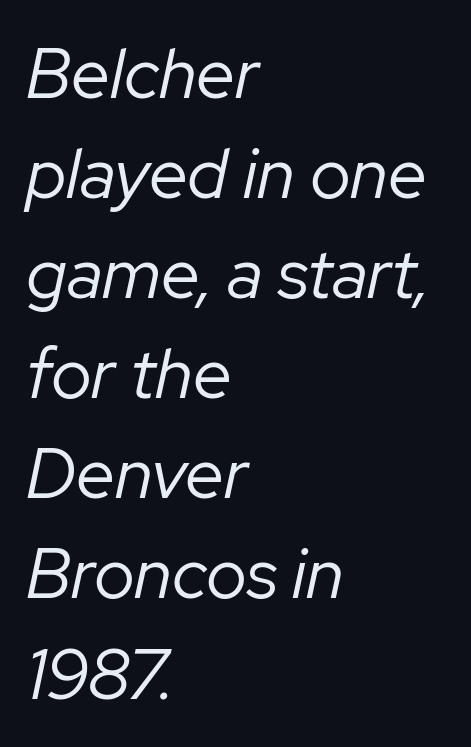
Q: Is the text bold? A: No.
Q: Is the text italic (slanted)? A: Yes, it leans right by about 12 degrees.
Q: Is the text underlined? A: No.
Q: How is the paragraph aligned? A: Left-aligned.
Q: Is the spacing between letters normal or unusually wide? A: Normal.
Q: Is the spacing between lines tight, normal or loose? A: Normal.
Q: Width (condensed, normal, or wide)? A: Normal.
Q: Stroke contrast? A: Low.
Q: x-height? A: Medium.
Q: Monospaced? A: No.
